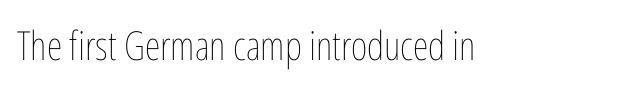
The image shows 40 px thin, condensed type, upright; set normal letter spacing, not underlined; low stroke contrast and a medium x-height.
